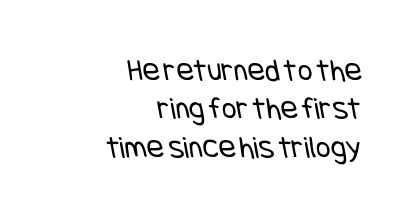
{"serif": "no", "bold": "no", "weight": "regular", "width": "condensed", "stroke_contrast": "low", "x_height": "large", "underline": "no", "align": "right", "line_spacing_ratio": 1.2, "letter_spacing": "normal", "letter_spacing_em": 0.0, "glyph_px": 32}
